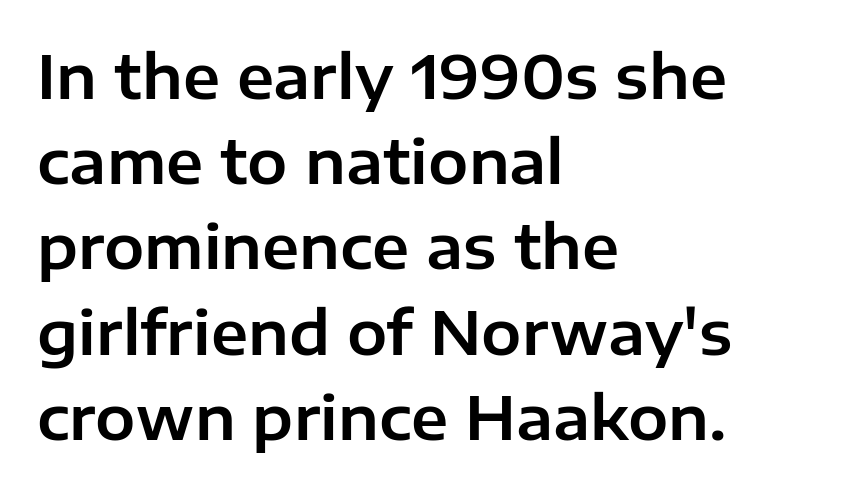
{"serif": "no", "italic": "no", "width": "normal", "stroke_contrast": "low", "x_height": "medium", "monospaced": "no", "underline": "no", "align": "left", "line_spacing": "normal", "line_spacing_ratio": 1.42, "letter_spacing": "normal", "letter_spacing_em": 0.0, "glyph_px": 60}
